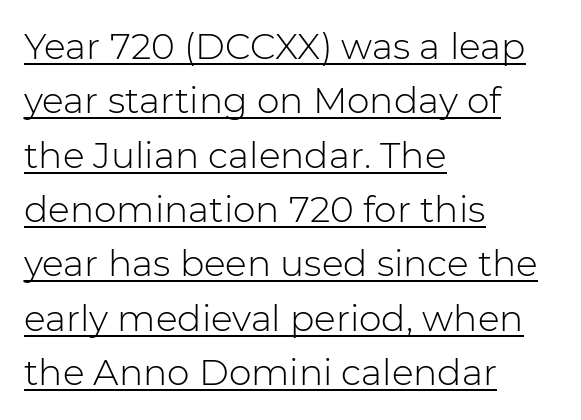
Q: Is the text bold? A: No.
Q: Is the text italic (slanted)? A: No, it is upright.
Q: Is the typeface a serif or a sans-serif typeface? A: Sans-serif.
Q: Is the text underlined? A: Yes.
Q: How is the paragraph aligned? A: Left-aligned.
Q: Is the spacing between letters normal or unusually wide? A: Normal.
Q: Is the spacing between lines tight, normal or loose? A: Normal.
Q: Width (condensed, normal, or wide)? A: Normal.
Q: Stroke contrast? A: Low.
Q: x-height? A: Medium.
Q: Monospaced? A: No.
